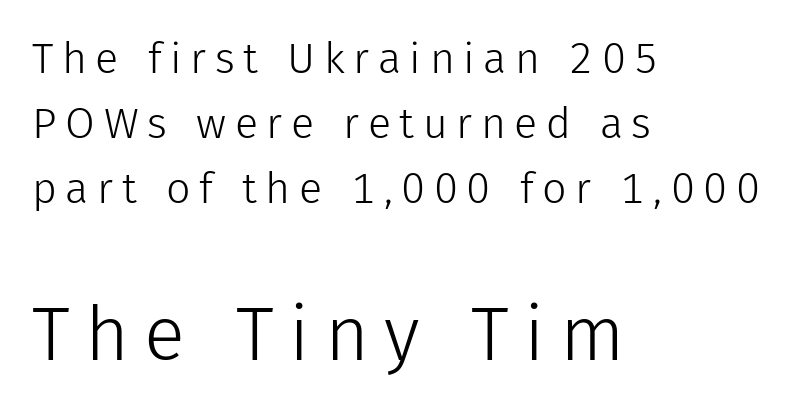
Compared with a typical body face, this is equally light or lighter still. Posture: upright roman. Substantial extra tracking has been applied to these lines. Casual observation: everything's shoved over to the left.
